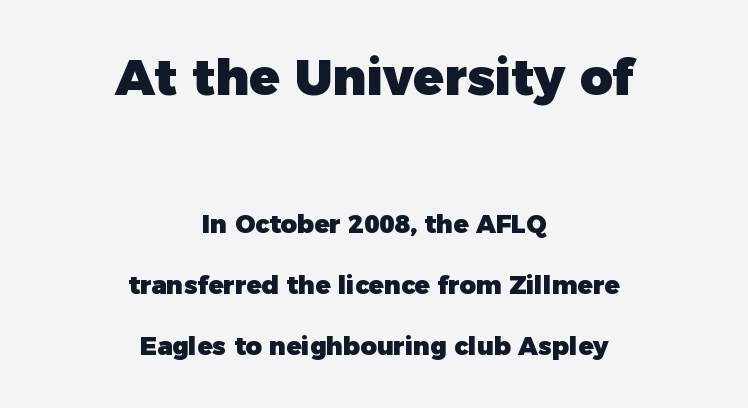
Q: Is the text bold? A: Yes.
Q: Is the text italic (slanted)? A: No, it is upright.
Q: Is the typeface a serif or a sans-serif typeface? A: Sans-serif.
Q: Is the text underlined? A: No.
Q: How is the paragraph aligned? A: Centered.
Q: Is the spacing between letters normal or unusually wide? A: Normal.
Q: Is the spacing between lines tight, normal or loose? A: Loose.
Q: Which block of text is set in a larger size, the first (top) or the second (bottom)? A: The first (top) one.
Q: Width (condensed, normal, or wide)? A: Normal.
Q: Stroke contrast? A: Low.
Q: x-height? A: Medium.
Q: Monospaced? A: No.
